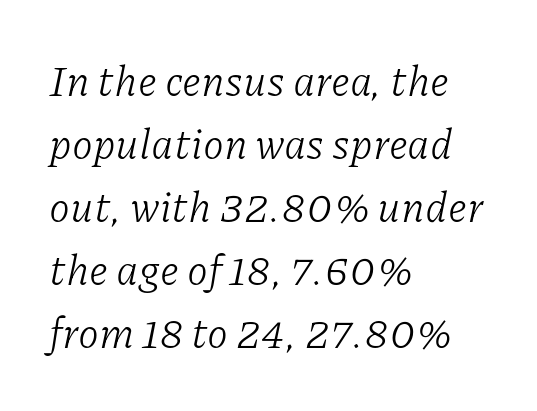
The image shows 42 px light serif type, italic (leaning right); set left-aligned, normal line spacing (1.5x), normal letter spacing, not underlined; low stroke contrast and a medium x-height.
